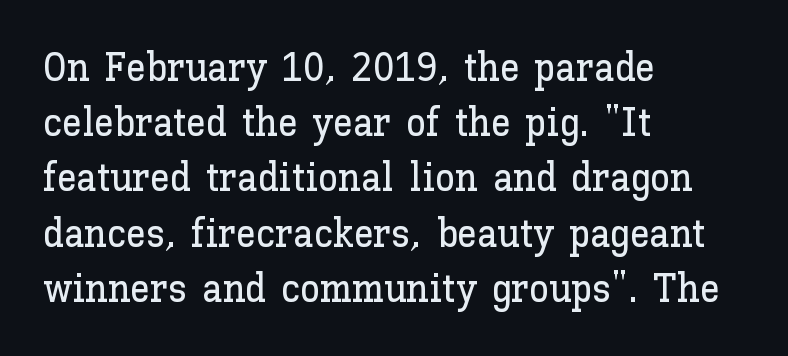
The image shows 40 px text type, upright; set left-aligned, normal line spacing (1.38x), normal letter spacing, not underlined; low stroke contrast and a medium x-height.
